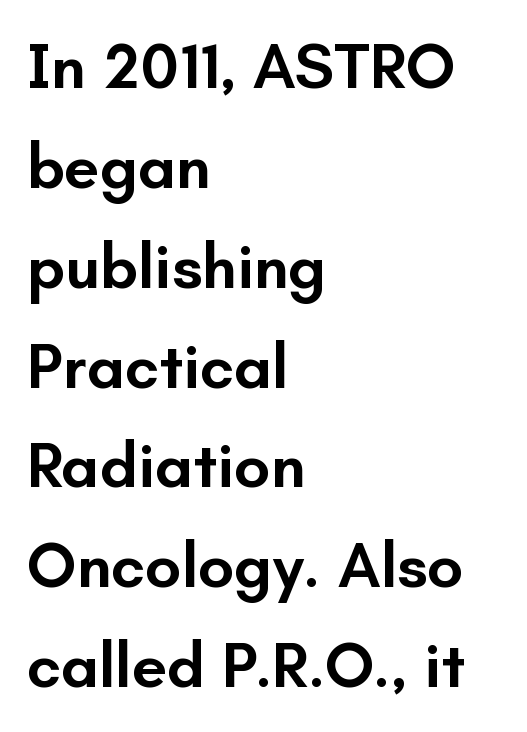
{"serif": "no", "italic": "no", "bold": "semi", "weight": "semibold", "width": "normal", "stroke_contrast": "low", "x_height": "small", "monospaced": "no", "underline": "no", "align": "left", "line_spacing": "normal", "line_spacing_ratio": 1.56, "letter_spacing": "normal", "letter_spacing_em": 0.0, "glyph_px": 64}
